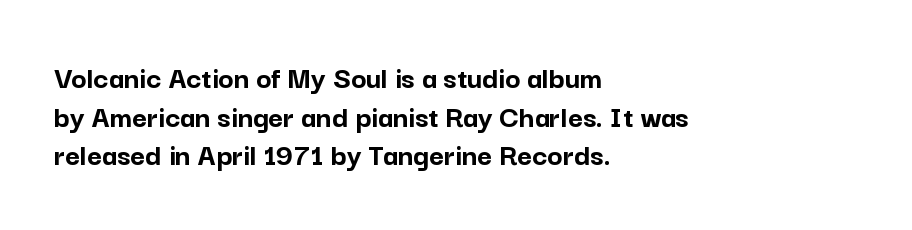
{"serif": "no", "italic": "no", "bold": "yes", "weight": "semibold", "width": "normal", "stroke_contrast": "low", "x_height": "medium", "monospaced": "no", "underline": "no", "align": "left", "line_spacing_ratio": 1.21, "letter_spacing": "normal", "letter_spacing_em": 0.0, "glyph_px": 32}
